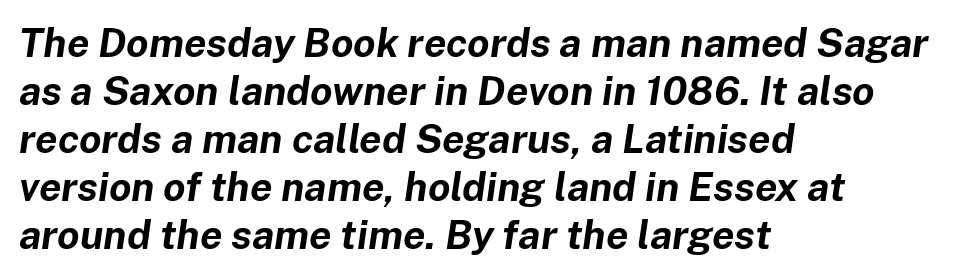
{"italic": "yes", "lean": "right", "slant_degrees": 8, "bold": "yes", "weight": "bold", "width": "normal", "stroke_contrast": "low", "x_height": "medium", "monospaced": "no", "underline": "no", "align": "left", "line_spacing_ratio": 1.2, "letter_spacing": "normal", "letter_spacing_em": 0.0, "glyph_px": 40}
